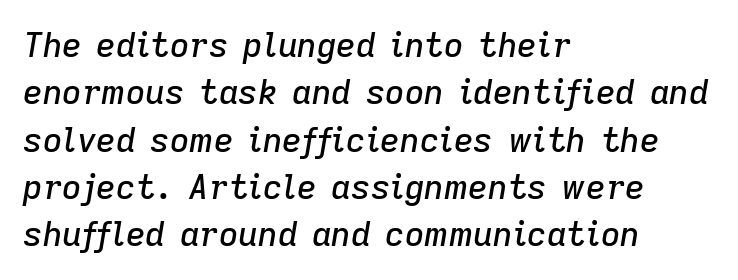
{"italic": "yes", "lean": "right", "slant_degrees": 9, "width": "normal", "stroke_contrast": "low", "x_height": "medium", "monospaced": "no", "underline": "no", "align": "left", "line_spacing": "normal", "line_spacing_ratio": 1.39, "letter_spacing": "normal", "letter_spacing_em": 0.0, "glyph_px": 34}
